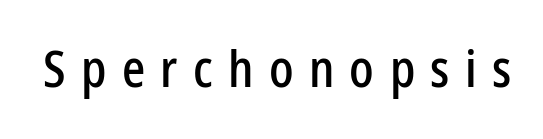
The image shows 51 px condensed sans-serif type, upright; set unusually wide letter spacing (+0.3 em), not underlined; low stroke contrast and a medium x-height.
